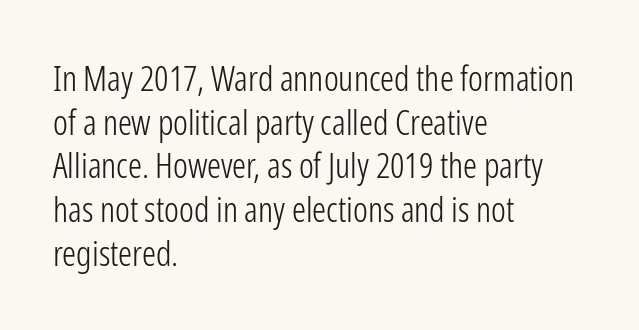
You could not count columns in this text — the font is proportionally spaced. Normally led — the rows are evenly, conventionally spaced. A quiet, ordinary-to-light weight characterises the typeface. Unlike a traditional serif, this face leaves its strokes unadorned.
